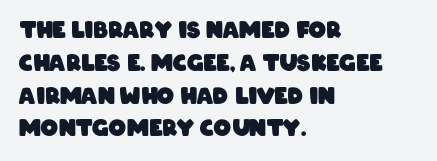
The horizontal fit of the characters is conventional and even. Every row of glyphs begins at an identical x-position on the left. Descenders are the only things crossing below the line. The leading is moderate, giving the passage an even texture. Heavy-handed strokes throughout: this text is bold.
